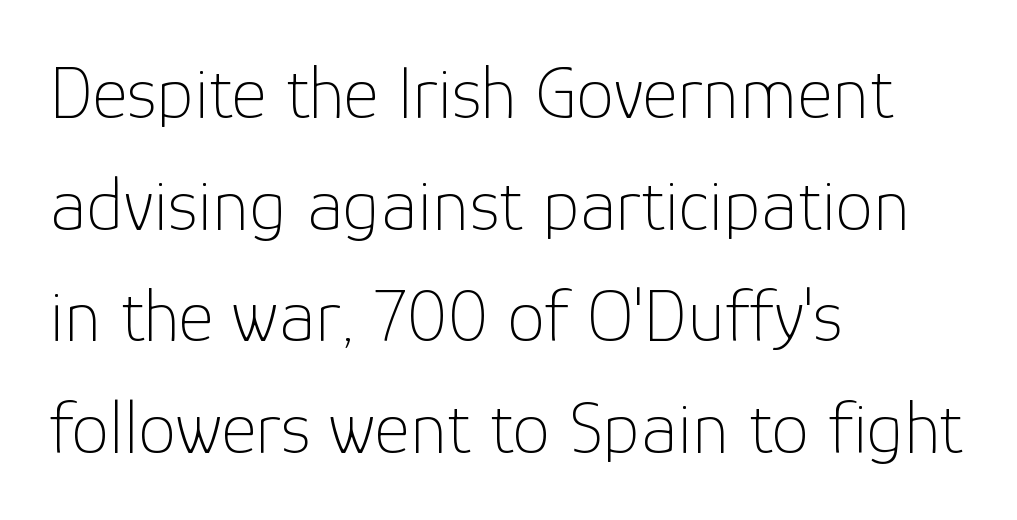
The weight tops out at a normal text grade. Spacing verdict: proportional, widths tailored to each character. Examine the stroke ends and you'll find no serifs. Upright lettering throughout. Letter spacing: default. If you drew a ruler down the left edge, every line would touch it.
